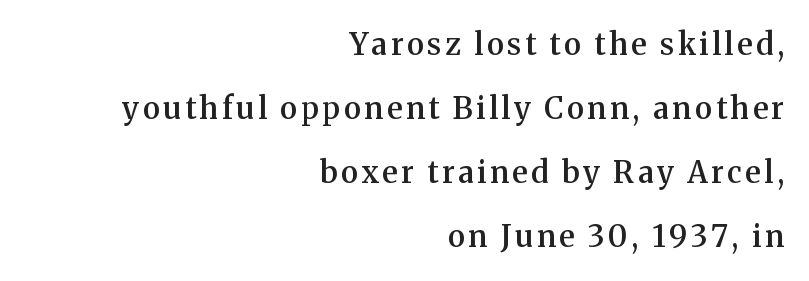
The image shows 30 px semibold serif type, upright; set right-aligned, loose line spacing (2.13x), not underlined; medium stroke contrast and a medium x-height.
